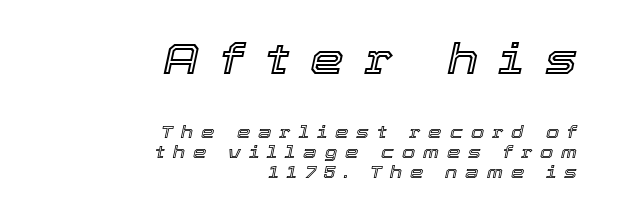
The rendering anchors every line to the right-hand side. Note the varied advance widths — an 'i' is clearly narrower than an 'm'. The passage shown is not underscored anywhere. The designer gave the opening block more size than the closing block.
